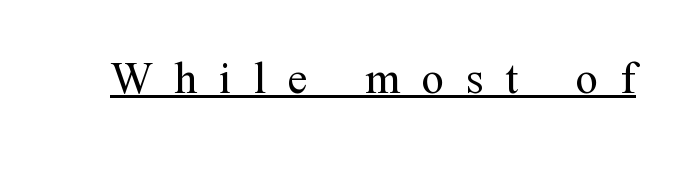
{"serif": "yes", "italic": "no", "bold": "no", "weight": "regular", "width": "normal", "stroke_contrast": "medium", "x_height": "medium", "monospaced": "no", "underline": "yes", "letter_spacing": "wide", "letter_spacing_em": 0.47, "glyph_px": 46}
